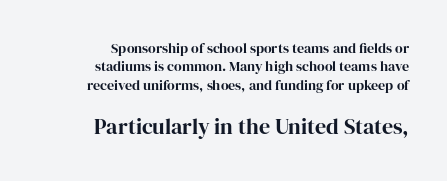
The image shows 22 px bold type, upright; set right-aligned, normal line spacing (1.32x), normal letter spacing, not underlined; the second (bottom) block is 1.57x larger.
